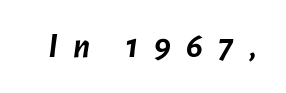
Bare-footed words on every line. Heft: maximum for text — a bold. Look at the tracking — it's clearly loosened, letters drifting apart. Varying glyph widths throughout — classic text-font behaviour.
